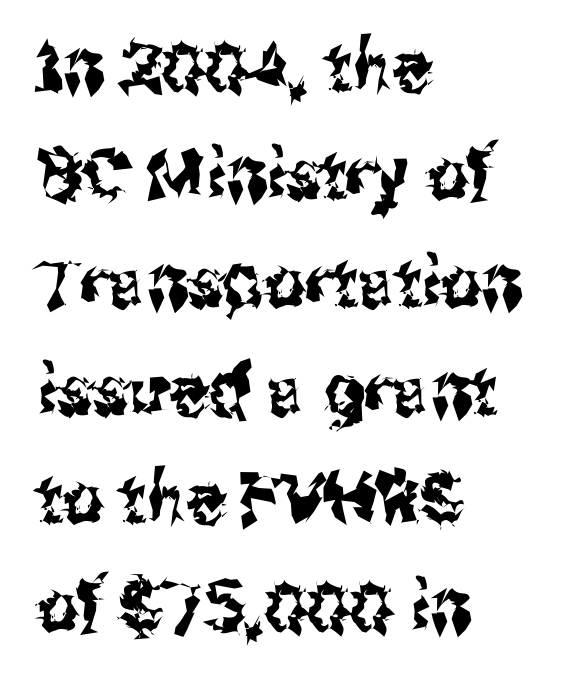
Q: Is the text italic (slanted)? A: No, it is upright.
Q: Is the typeface a serif or a sans-serif typeface? A: Sans-serif.
Q: Is the text underlined? A: No.
Q: How is the paragraph aligned? A: Left-aligned.
Q: Is the spacing between letters normal or unusually wide? A: Normal.
Q: Is the spacing between lines tight, normal or loose? A: Normal.
Q: Width (condensed, normal, or wide)? A: Condensed.
Q: Stroke contrast? A: Medium.
Q: x-height? A: Medium.
Q: Monospaced? A: No.
